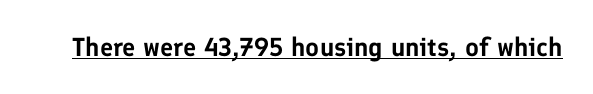
{"italic": "no", "underline": "yes", "letter_spacing": "normal", "letter_spacing_em": 0.0, "glyph_px": 26}
